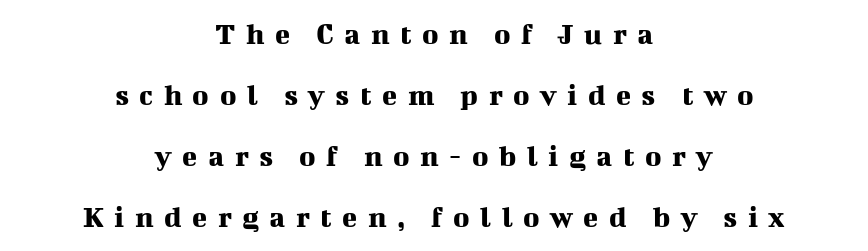
{"serif": "yes", "italic": "no", "width": "normal", "stroke_contrast": "medium", "x_height": "medium", "monospaced": "no", "underline": "no", "align": "center", "line_spacing": "loose", "line_spacing_ratio": 1.97, "letter_spacing": "wide", "letter_spacing_em": 0.34, "glyph_px": 31}
